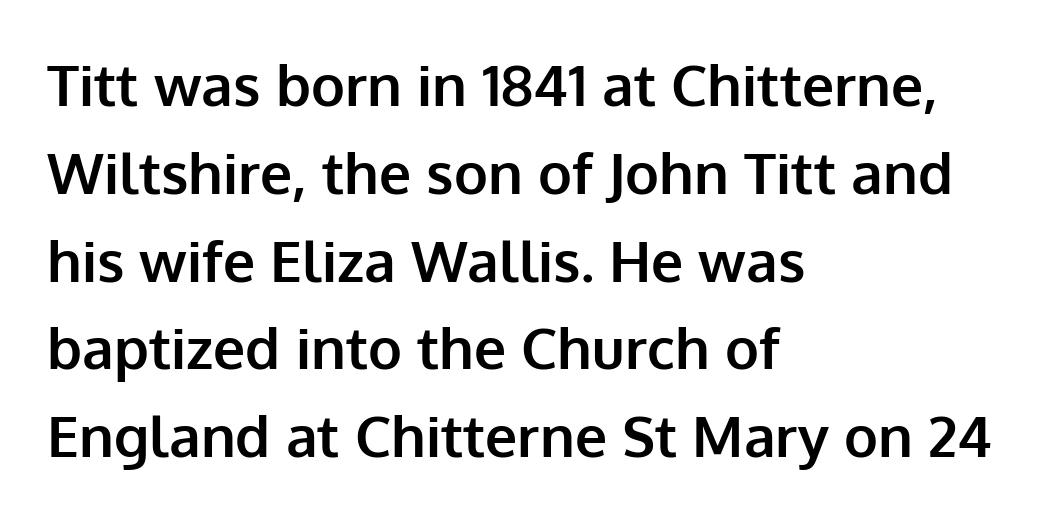
Q: Is the text bold? A: Yes.
Q: Is the text italic (slanted)? A: No, it is upright.
Q: Is the typeface a serif or a sans-serif typeface? A: Sans-serif.
Q: Is the text underlined? A: No.
Q: How is the paragraph aligned? A: Left-aligned.
Q: Is the spacing between letters normal or unusually wide? A: Normal.
Q: Is the spacing between lines tight, normal or loose? A: Normal.
Q: Width (condensed, normal, or wide)? A: Normal.
Q: Stroke contrast? A: Low.
Q: x-height? A: Medium.
Q: Monospaced? A: No.
